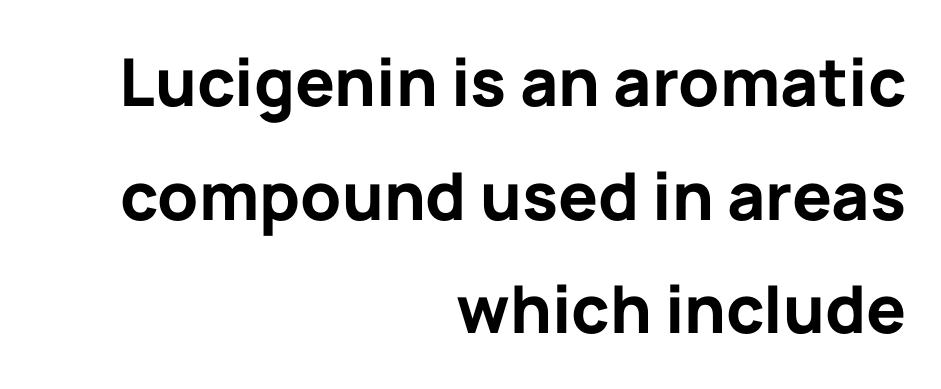
Descenders are the only things crossing below the line. Varying glyph widths throughout — classic text-font behaviour. The text was rendered using a sans face with plain stroke endings. If you drew a ruler down the right edge, every line would touch it. Heavy, bold letterforms. Is the letter spacing exaggerated? No — it looks like the ordinary default.
